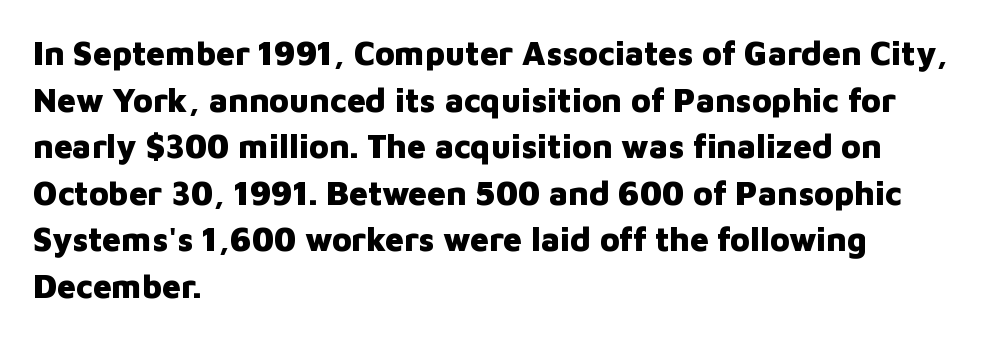
The image shows 33 px heavy sans-serif type, upright; set left-aligned, normal line spacing (1.41x), normal letter spacing, not underlined; low stroke contrast and a medium x-height.
